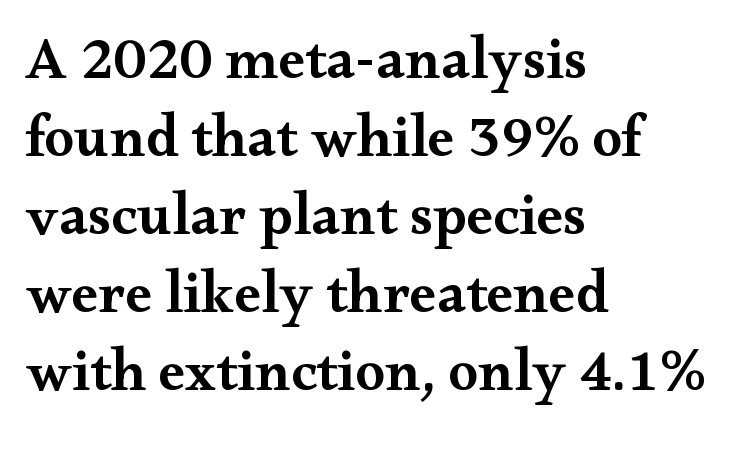
Q: Is the text bold? A: Semi-bold.
Q: Is the text italic (slanted)? A: No, it is upright.
Q: Is the typeface a serif or a sans-serif typeface? A: Serif.
Q: Is the text underlined? A: No.
Q: How is the paragraph aligned? A: Left-aligned.
Q: Is the spacing between letters normal or unusually wide? A: Normal.
Q: Is the spacing between lines tight, normal or loose? A: Normal.
Q: Width (condensed, normal, or wide)? A: Wide.
Q: Stroke contrast? A: Medium.
Q: x-height? A: Small.
Q: Monospaced? A: No.
